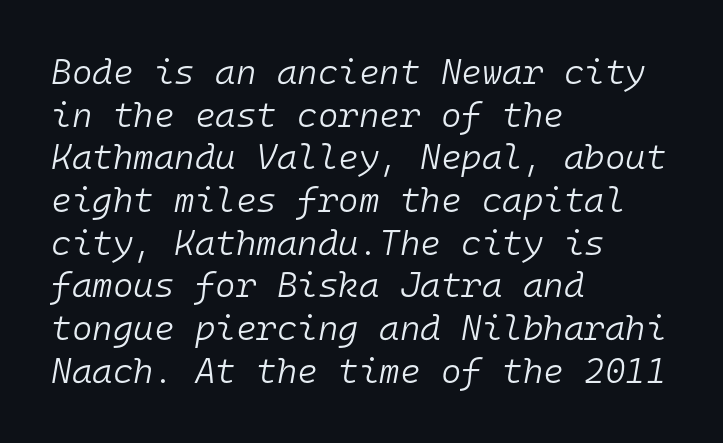
{"italic": "yes", "lean": "right", "slant_degrees": 10, "bold": "no", "weight": "light", "width": "normal", "stroke_contrast": "low", "x_height": "medium", "monospaced": "yes", "underline": "no", "align": "left", "line_spacing_ratio": 1.22, "letter_spacing": "normal", "letter_spacing_em": 0.0, "glyph_px": 35}
